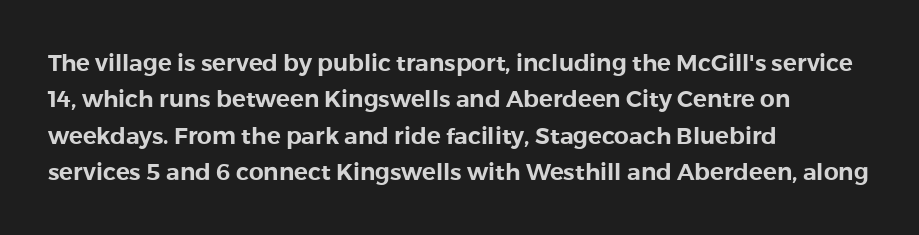
Q: Is the text italic (slanted)? A: No, it is upright.
Q: Is the text underlined? A: No.
Q: How is the paragraph aligned? A: Left-aligned.
Q: Is the spacing between letters normal or unusually wide? A: Normal.
Q: Is the spacing between lines tight, normal or loose? A: Normal.
